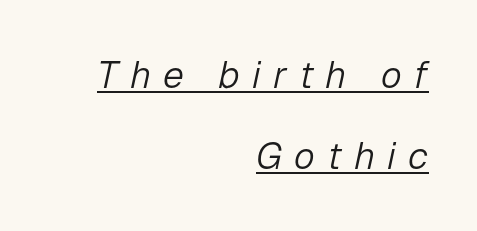
{"italic": "yes", "lean": "right", "slant_degrees": 12, "bold": "no", "weight": "light", "width": "normal", "stroke_contrast": "low", "x_height": "medium", "monospaced": "no", "underline": "yes", "align": "right", "line_spacing": "loose", "line_spacing_ratio": 2.14, "letter_spacing": "wide", "letter_spacing_em": 0.32, "glyph_px": 38}
